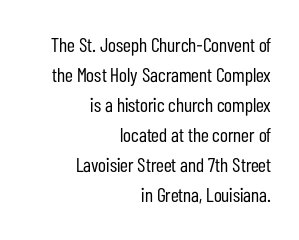
The image shows 20 px text type, upright; set right-aligned, normal line spacing (1.5x), normal letter spacing, not underlined.
